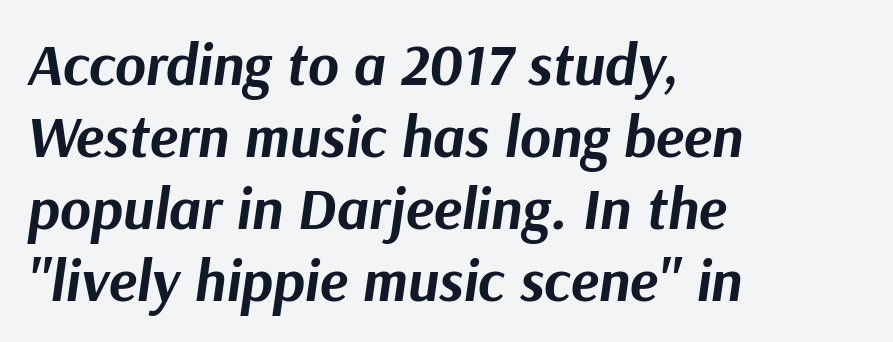
The image shows 59 px bold type, italic (leaning right); set left-aligned, line spacing 1.22x, normal letter spacing, not underlined; medium stroke contrast and a medium x-height.
